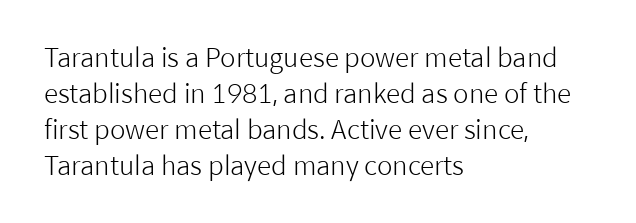
Q: Is the text bold? A: No.
Q: Is the text italic (slanted)? A: No, it is upright.
Q: Is the text underlined? A: No.
Q: How is the paragraph aligned? A: Left-aligned.
Q: Is the spacing between letters normal or unusually wide? A: Normal.
Q: Is the spacing between lines tight, normal or loose? A: Normal.
